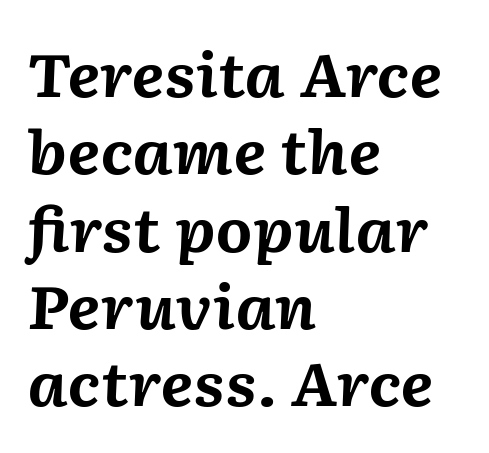
The image shows 59 px bold type, italic (leaning right); set left-aligned, normal line spacing (1.31x), normal letter spacing, not underlined; medium stroke contrast and a medium x-height.
